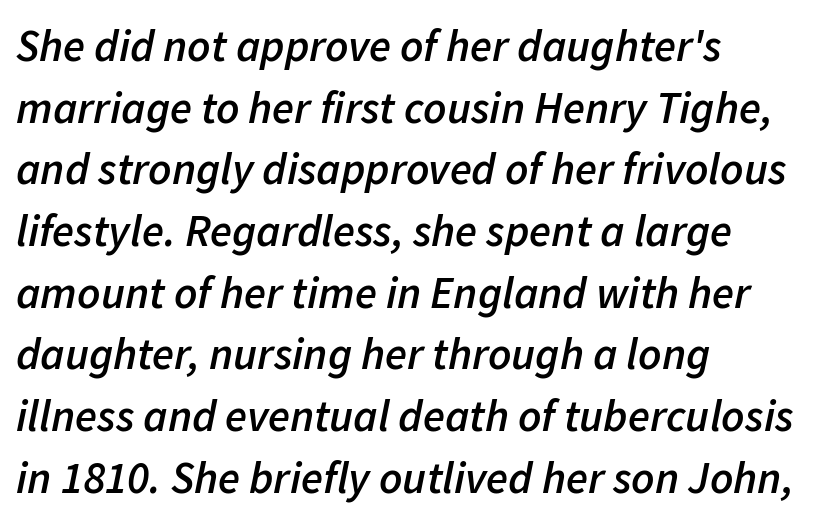
The specimen omits any rule beneath the text block's lines. Characters are canted at an angle relative to the baseline's perpendicular. Is the block centered? No — it sits flush against the left margin. Horizontal bands of white between lines are of average thickness.
